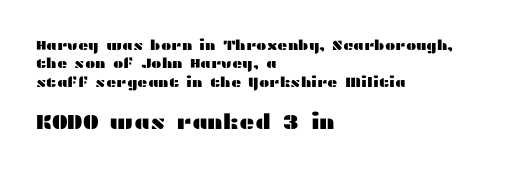
Typeset ragged right — the left edge is the straight one. Descenders are the only things crossing below the line. Characters follow at the spacing the type designer built in. Summary of vertical rhythm: regular, with standard interline spacing.
